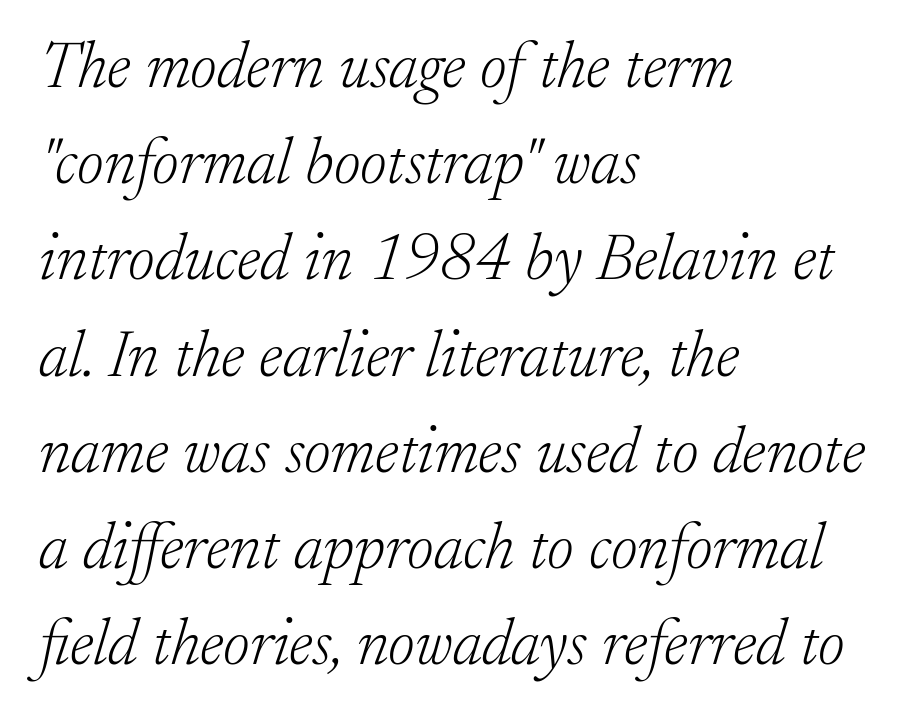
{"serif": "yes", "italic": "yes", "lean": "right", "slant_degrees": 17, "bold": "no", "weight": "light", "width": "normal", "stroke_contrast": "low", "x_height": "small", "monospaced": "no", "underline": "no", "align": "left", "line_spacing": "normal", "line_spacing_ratio": 1.48, "letter_spacing": "normal", "letter_spacing_em": 0.0, "glyph_px": 65}
